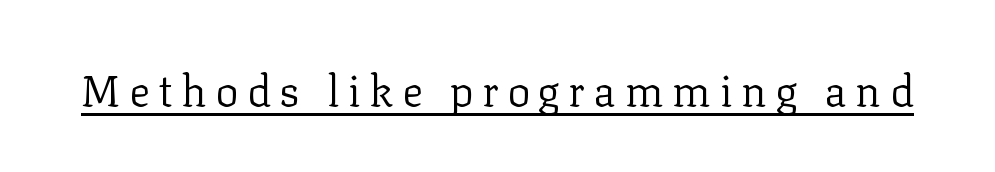
The image shows 43 px regular-weight serif type, upright; set unusually wide letter spacing (+0.2 em), underlined; low stroke contrast and a medium x-height.
